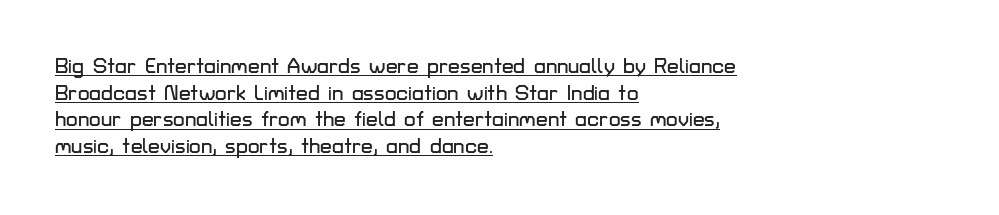
{"italic": "no", "underline": "yes", "align": "left", "line_spacing": "normal", "line_spacing_ratio": 1.27, "letter_spacing": "normal", "letter_spacing_em": 0.0, "glyph_px": 21}
